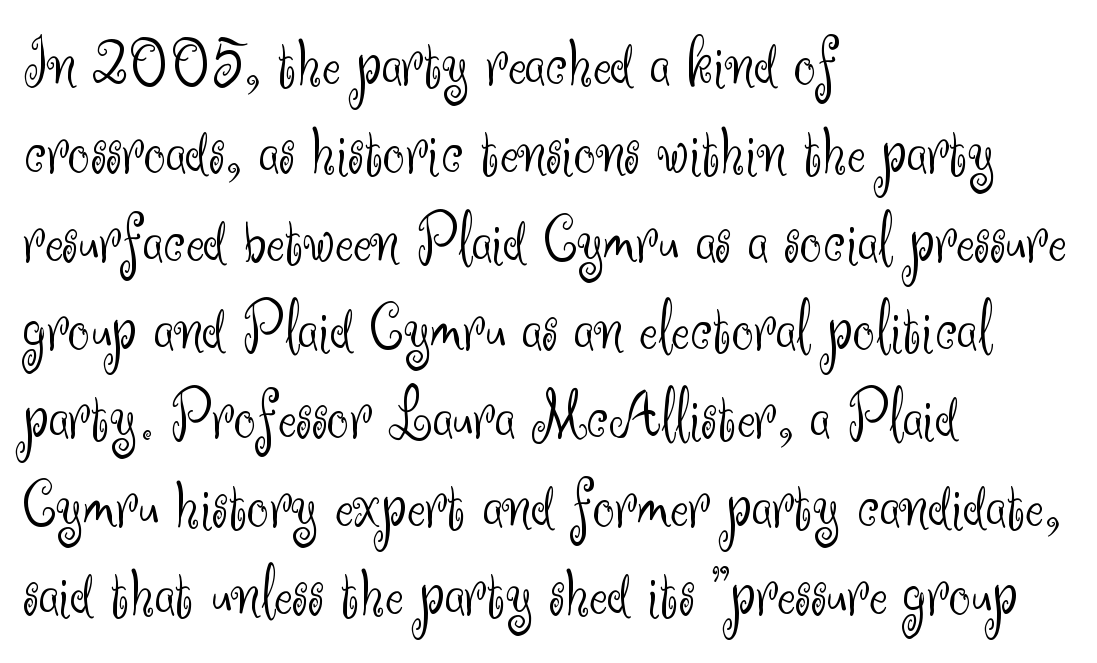
Q: Is the text bold? A: No.
Q: Is the text italic (slanted)? A: No, it is upright.
Q: Is the typeface a serif or a sans-serif typeface? A: Sans-serif.
Q: Is the text underlined? A: No.
Q: How is the paragraph aligned? A: Left-aligned.
Q: Is the spacing between letters normal or unusually wide? A: Normal.
Q: Is the spacing between lines tight, normal or loose? A: Normal.
Q: Width (condensed, normal, or wide)? A: Normal.
Q: Stroke contrast? A: Medium.
Q: x-height? A: Small.
Q: Monospaced? A: No.
